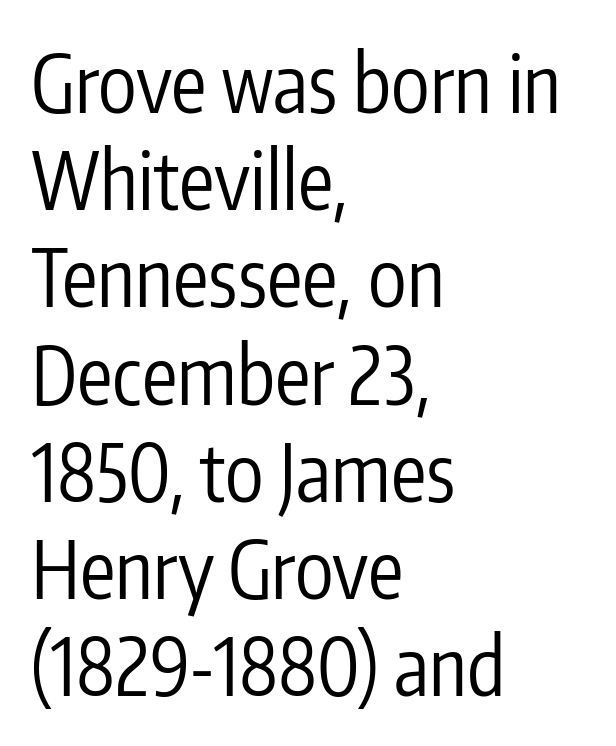
{"serif": "no", "italic": "no", "bold": "no", "weight": "regular", "width": "condensed", "stroke_contrast": "low", "x_height": "medium", "monospaced": "no", "underline": "no", "align": "left", "line_spacing_ratio": 1.23, "letter_spacing": "normal", "letter_spacing_em": 0.0, "glyph_px": 79}
